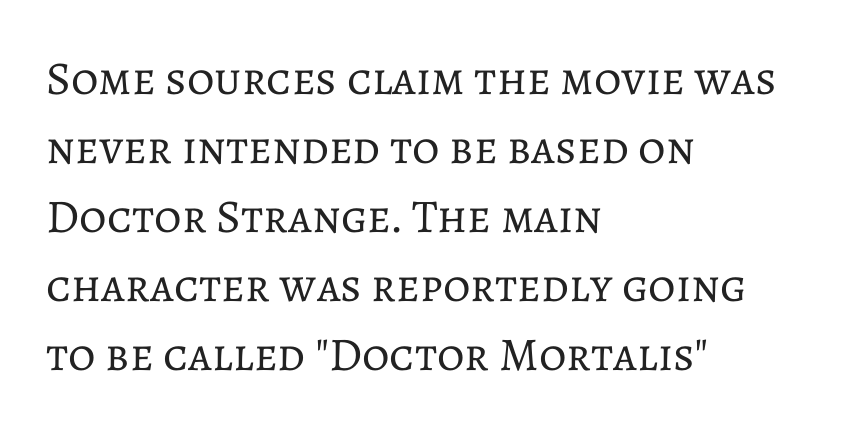
The image shows 47 px regular-weight type, upright; set left-aligned, normal line spacing (1.47x), normal letter spacing, not underlined; low stroke contrast and a medium x-height.
